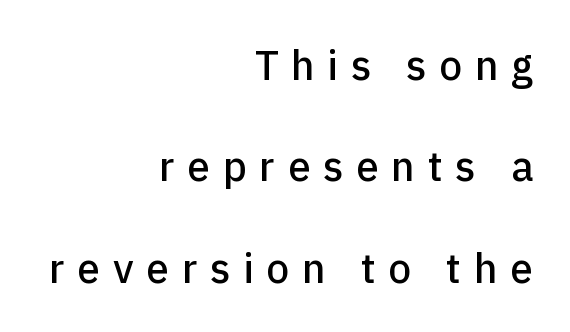
Q: Is the text italic (slanted)? A: No, it is upright.
Q: Is the typeface a serif or a sans-serif typeface? A: Sans-serif.
Q: Is the text underlined? A: No.
Q: How is the paragraph aligned? A: Right-aligned.
Q: Is the spacing between letters normal or unusually wide? A: Unusually wide.
Q: Is the spacing between lines tight, normal or loose? A: Loose.
Q: Width (condensed, normal, or wide)? A: Normal.
Q: Stroke contrast? A: Low.
Q: x-height? A: Medium.
Q: Monospaced? A: No.
